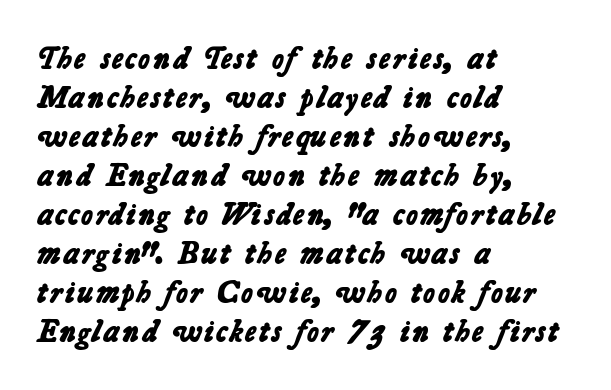
The image shows 32 px bold sans-serif type; set left-aligned, line spacing 1.22x, normal letter spacing, not underlined; low stroke contrast and a medium x-height.
